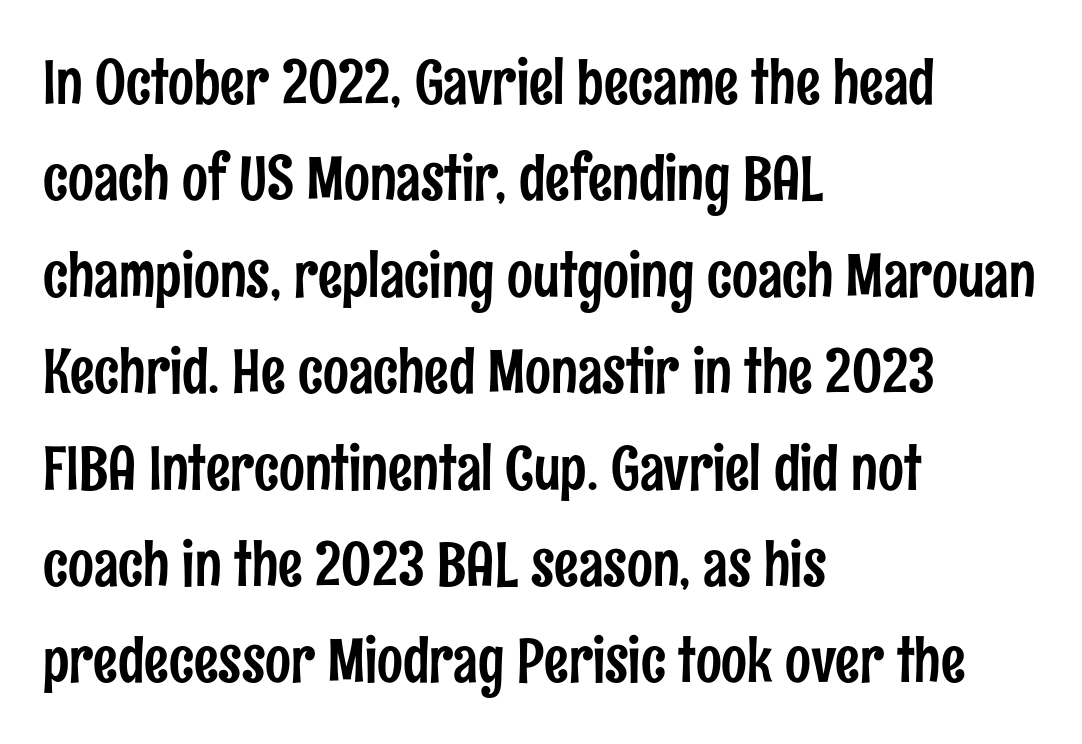
The image shows 61 px condensed sans-serif type, upright; set left-aligned, normal line spacing (1.58x), normal letter spacing, not underlined; low stroke contrast and a medium x-height.
